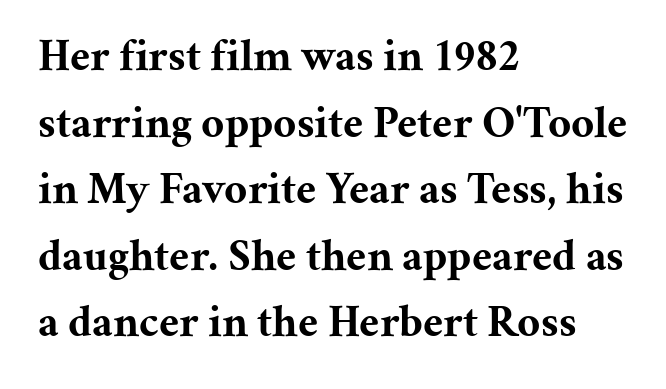
The image shows 45 px bold serif type, upright; set left-aligned, normal line spacing (1.48x), normal letter spacing, not underlined; medium stroke contrast and a medium x-height.
